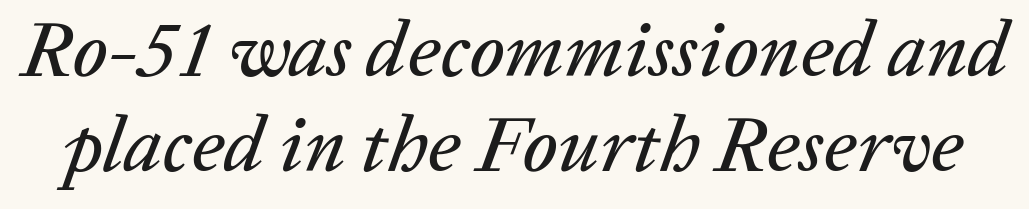
Rule under the text: the space is simply empty. The rendering uses natural spacing where letterforms have individual widths. Characters follow at the spacing the type designer built in. Italic: yes, the glyphs are oblique.
